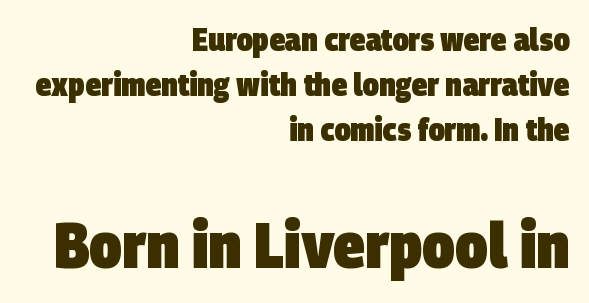
{"serif": "no", "bold": "yes", "weight": "heavy", "width": "condensed", "stroke_contrast": "low", "x_height": "large", "monospaced": "no", "underline": "no", "align": "right", "line_spacing": "normal", "line_spacing_ratio": 1.4, "letter_spacing": "normal", "letter_spacing_em": 0.0, "larger_block": "second", "size_ratio": 2.0, "glyph_px": 64}
